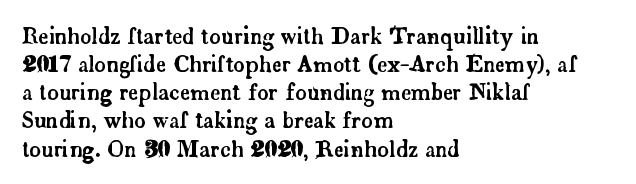
The image shows 22 px text type, upright; set left-aligned, normal line spacing (1.28x), normal letter spacing, not underlined.
